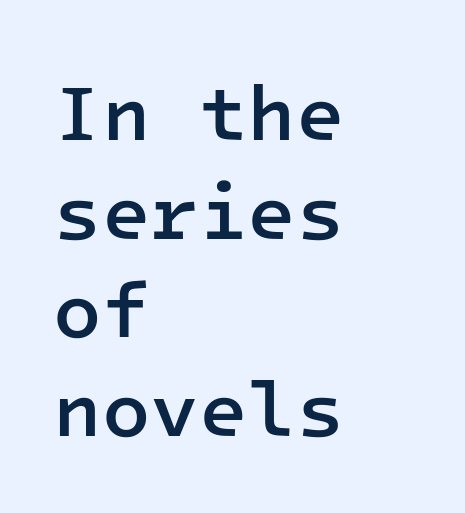
These lines are rendered in a fixed-pitch font. Vertical spacing — default. The text was rendered using a sans face with plain stroke endings. Does the weight exceed regular? Yes, but only to semibold. Check the space under the baseline: it is left empty.
